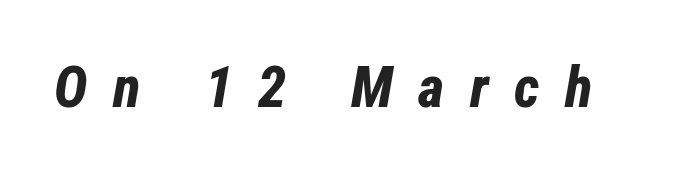
The image shows 57 px bold, condensed type, italic (leaning right); set unusually wide letter spacing (+0.45 em), not underlined; low stroke contrast and a medium x-height.
